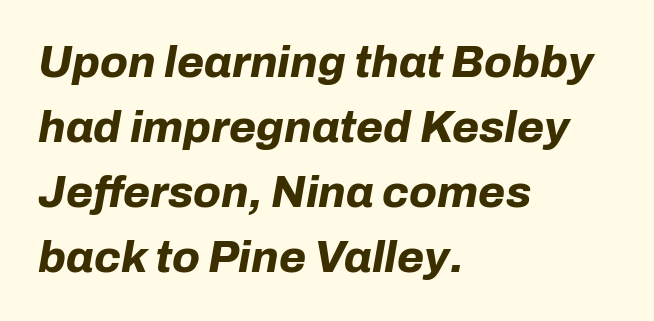
The image shows 44 px bold type, italic (leaning right); set left-aligned, normal line spacing (1.48x), normal letter spacing, not underlined; low stroke contrast and a medium x-height.
